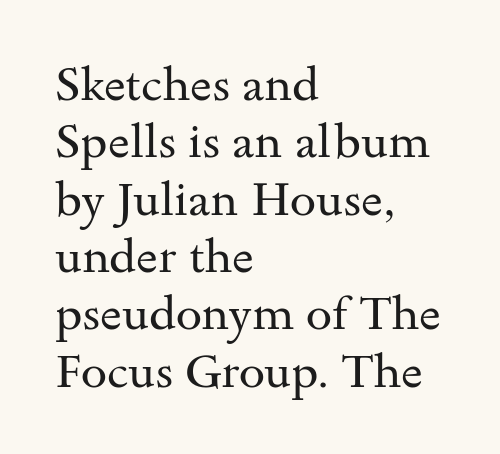
Q: Is the text bold? A: No.
Q: Is the text italic (slanted)? A: No, it is upright.
Q: Is the typeface a serif or a sans-serif typeface? A: Serif.
Q: Is the text underlined? A: No.
Q: How is the paragraph aligned? A: Left-aligned.
Q: Is the spacing between letters normal or unusually wide? A: Normal.
Q: Width (condensed, normal, or wide)? A: Wide.
Q: Stroke contrast? A: Medium.
Q: x-height? A: Small.
Q: Monospaced? A: No.
